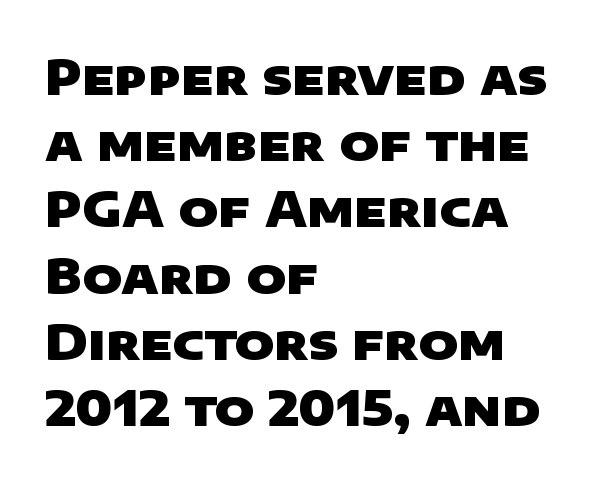
{"serif": "no", "bold": "yes", "weight": "heavy", "width": "wide", "stroke_contrast": "low", "x_height": "large", "monospaced": "no", "underline": "no", "align": "left", "line_spacing": "normal", "line_spacing_ratio": 1.38, "letter_spacing": "normal", "letter_spacing_em": 0.0, "glyph_px": 48}
